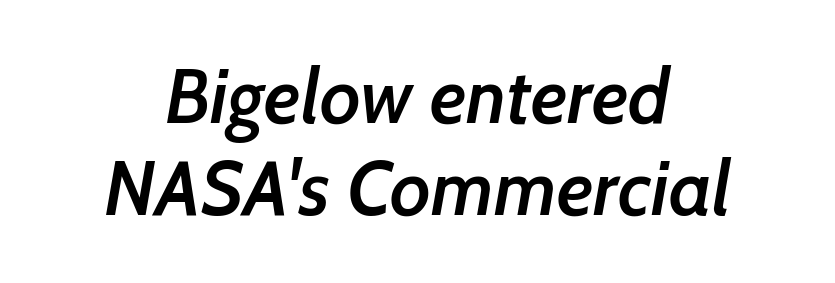
Q: Is the text bold? A: Semi-bold.
Q: Is the typeface a serif or a sans-serif typeface? A: Sans-serif.
Q: Is the text underlined? A: No.
Q: How is the paragraph aligned? A: Centered.
Q: Is the spacing between letters normal or unusually wide? A: Normal.
Q: Width (condensed, normal, or wide)? A: Normal.
Q: Stroke contrast? A: Low.
Q: x-height? A: Medium.
Q: Monospaced? A: No.
